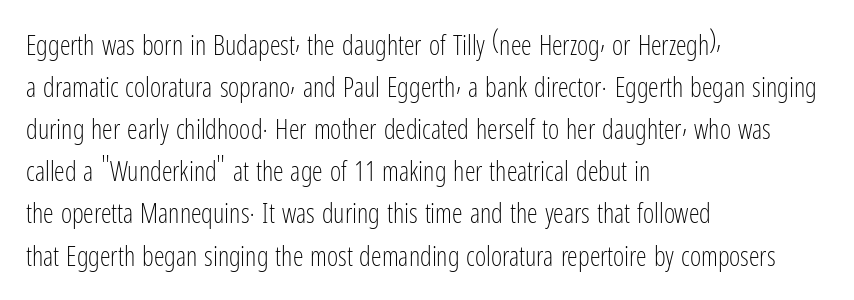
The image shows 27 px text type, upright; set left-aligned, normal line spacing (1.56x), normal letter spacing, not underlined.
